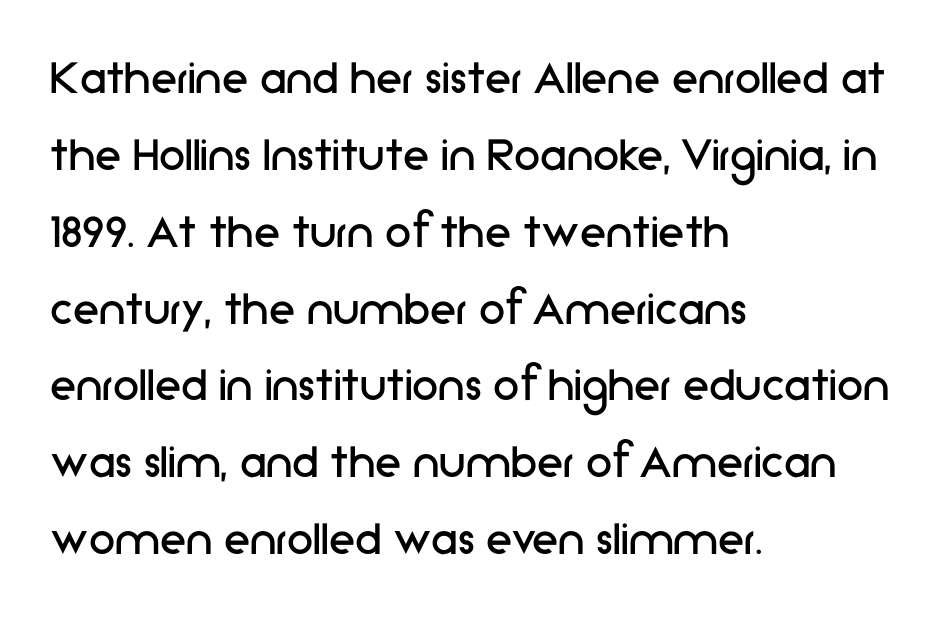
{"serif": "no", "italic": "no", "bold": "no", "weight": "regular", "width": "normal", "stroke_contrast": "low", "x_height": "medium", "monospaced": "no", "underline": "no", "align": "left", "line_spacing": "normal", "line_spacing_ratio": 1.45, "letter_spacing": "normal", "letter_spacing_em": 0.0, "glyph_px": 53}
